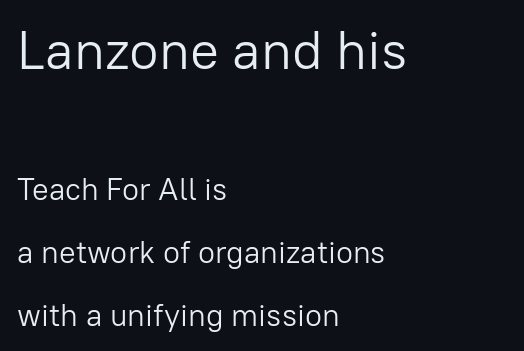
Q: Is the text bold? A: No.
Q: Is the text italic (slanted)? A: No, it is upright.
Q: Is the typeface a serif or a sans-serif typeface? A: Sans-serif.
Q: Is the text underlined? A: No.
Q: How is the paragraph aligned? A: Left-aligned.
Q: Is the spacing between letters normal or unusually wide? A: Normal.
Q: Is the spacing between lines tight, normal or loose? A: Loose.
Q: Which block of text is set in a larger size, the first (top) or the second (bottom)? A: The first (top) one.
Q: Width (condensed, normal, or wide)? A: Normal.
Q: Stroke contrast? A: Low.
Q: x-height? A: Medium.
Q: Monospaced? A: No.
